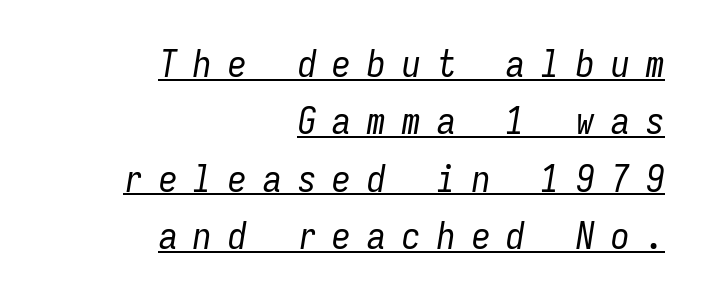
The glyphs are accompanied by a horizontal stroke just below them. No extra ink here — the face is not bold. The face used here is monospaced, like something from a code editor. The lines in this sample share a right terminus and differ only in where they begin. Loose tracking; the words dissolve into strings of separated letters. An italicized treatment has been applied to the whole sample.
